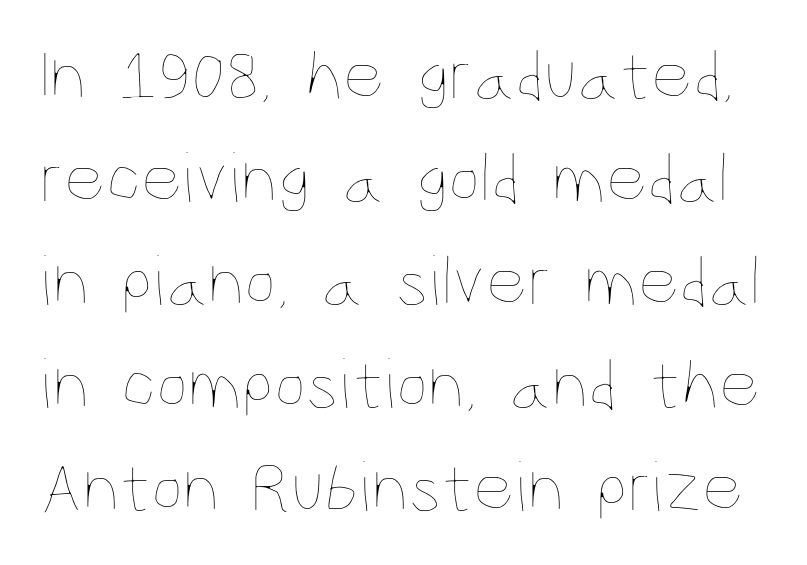
Q: Is the text bold? A: No.
Q: Is the text italic (slanted)? A: No, it is upright.
Q: Is the text underlined? A: No.
Q: Is the spacing between letters normal or unusually wide? A: Normal.
Q: Is the spacing between lines tight, normal or loose? A: Normal.
Q: Width (condensed, normal, or wide)? A: Condensed.
Q: Stroke contrast? A: Low.
Q: x-height? A: Large.
Q: Monospaced? A: No.
